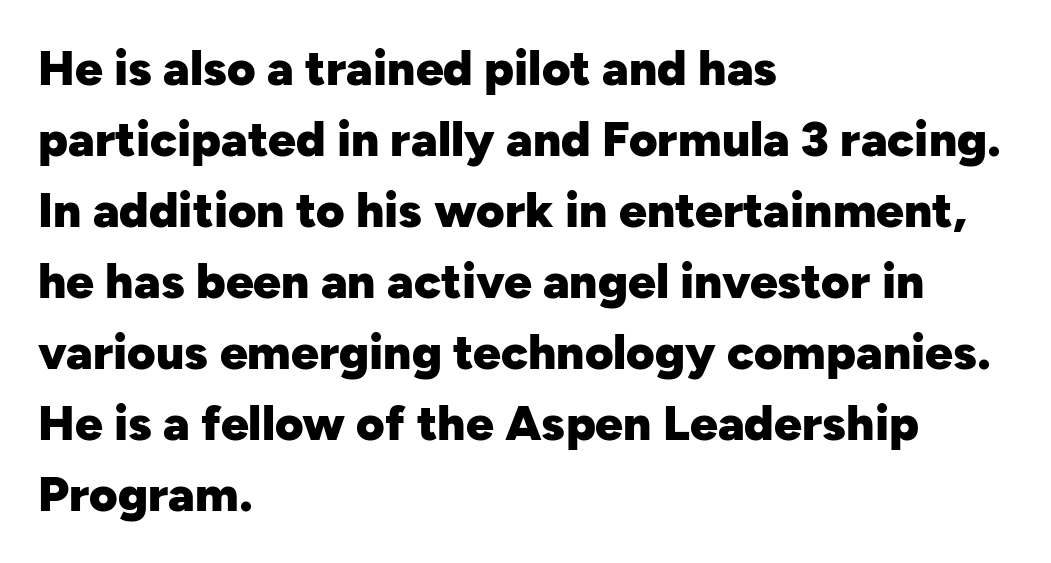
Q: Is the text bold? A: Yes.
Q: Is the text italic (slanted)? A: No, it is upright.
Q: Is the typeface a serif or a sans-serif typeface? A: Sans-serif.
Q: Is the text underlined? A: No.
Q: How is the paragraph aligned? A: Left-aligned.
Q: Is the spacing between letters normal or unusually wide? A: Normal.
Q: Is the spacing between lines tight, normal or loose? A: Normal.
Q: Width (condensed, normal, or wide)? A: Normal.
Q: Stroke contrast? A: Low.
Q: x-height? A: Medium.
Q: Monospaced? A: No.
